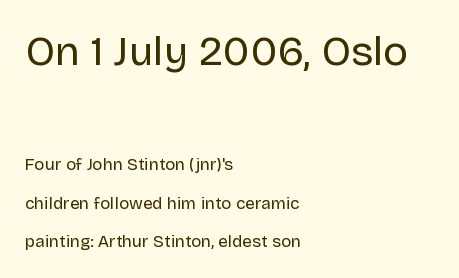
Q: Is the text bold? A: No.
Q: Is the text italic (slanted)? A: No, it is upright.
Q: Is the typeface a serif or a sans-serif typeface? A: Sans-serif.
Q: Is the text underlined? A: No.
Q: How is the paragraph aligned? A: Left-aligned.
Q: Is the spacing between letters normal or unusually wide? A: Normal.
Q: Is the spacing between lines tight, normal or loose? A: Loose.
Q: Which block of text is set in a larger size, the first (top) or the second (bottom)? A: The first (top) one.
Q: Width (condensed, normal, or wide)? A: Normal.
Q: Stroke contrast? A: Low.
Q: x-height? A: Large.
Q: Monospaced? A: No.
